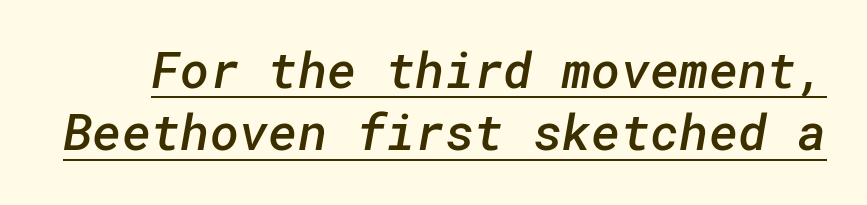
{"serif": "no", "bold": "semi", "weight": "semibold", "width": "normal", "stroke_contrast": "low", "x_height": "medium", "underline": "yes", "line_spacing": "normal", "line_spacing_ratio": 1.25, "letter_spacing": "normal", "letter_spacing_em": 0.0, "glyph_px": 50}
